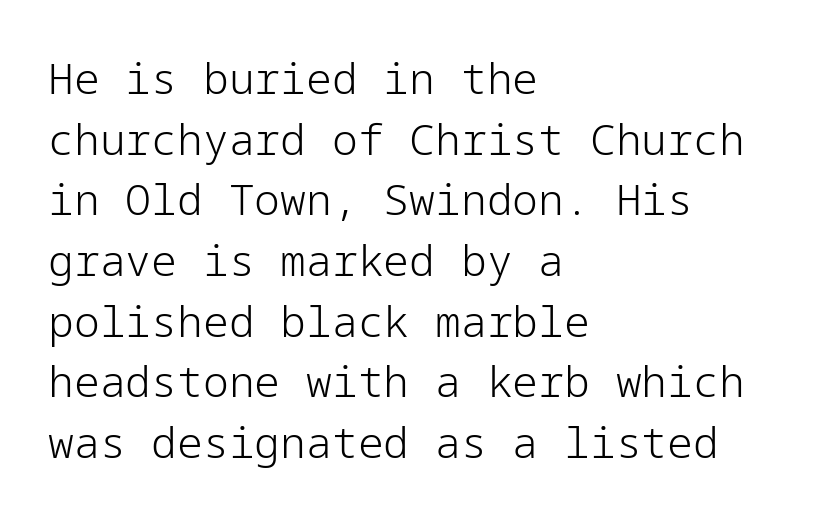
The image shows 43 px light sans-serif type, upright; set left-aligned, normal line spacing (1.41x), normal letter spacing, not underlined; low stroke contrast and a medium x-height.
